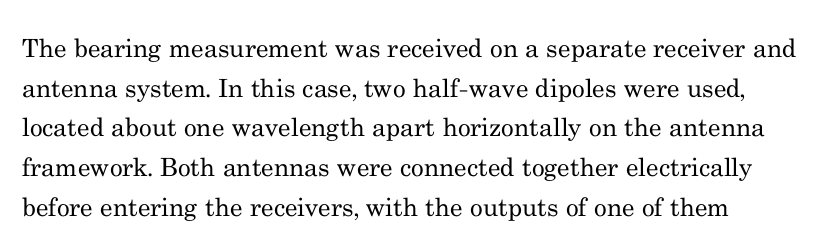
Q: Is the text bold? A: No.
Q: Is the text italic (slanted)? A: No, it is upright.
Q: Is the text underlined? A: No.
Q: How is the paragraph aligned? A: Left-aligned.
Q: Is the spacing between letters normal or unusually wide? A: Normal.
Q: Is the spacing between lines tight, normal or loose? A: Normal.
